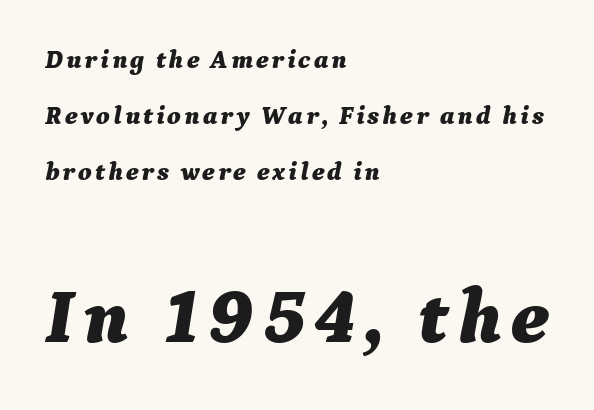
The image shows 78 px bold type, italic (leaning right); set left-aligned, loose line spacing (2.15x), not underlined; the second (bottom) block is 3.0x larger; medium stroke contrast and a medium x-height.
